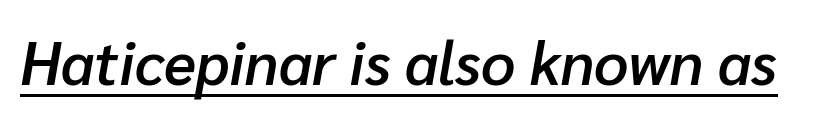
Q: Is the text bold? A: Semi-bold.
Q: Is the text italic (slanted)? A: Yes, it leans right by about 10 degrees.
Q: Is the text underlined? A: Yes.
Q: Is the spacing between letters normal or unusually wide? A: Normal.
Q: Width (condensed, normal, or wide)? A: Normal.
Q: Stroke contrast? A: Low.
Q: x-height? A: Medium.
Q: Monospaced? A: No.
